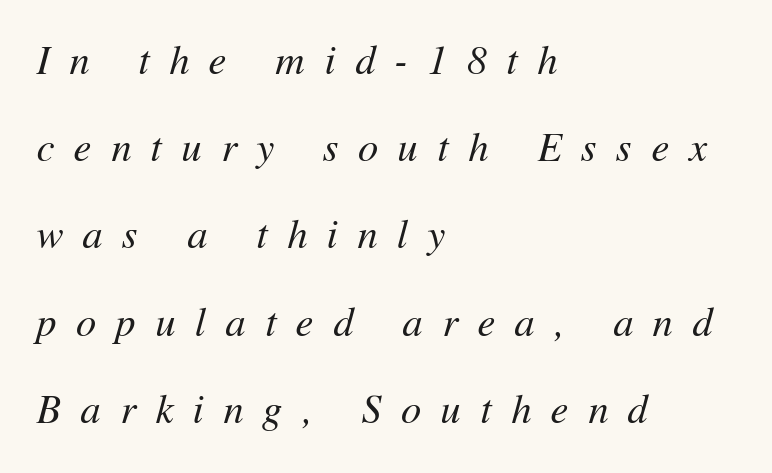
The image shows 40 px regular-weight type, italic (leaning right); set left-aligned, loose line spacing (2.18x), unusually wide letter spacing (+0.49 em), not underlined; medium stroke contrast and a medium x-height.
